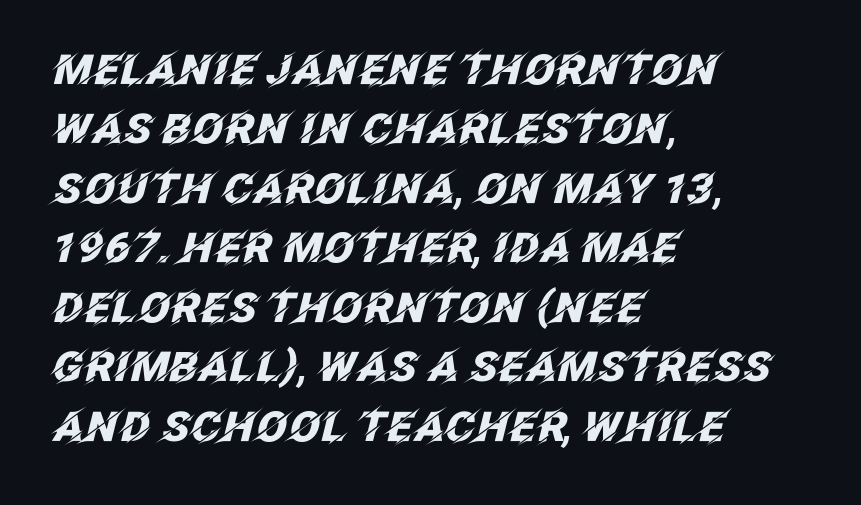
{"italic": "yes", "lean": "right", "slant_degrees": 12, "bold": "yes", "weight": "heavy", "width": "normal", "stroke_contrast": "low", "x_height": "large", "monospaced": "no", "underline": "no", "align": "left", "line_spacing": "normal", "line_spacing_ratio": 1.45, "letter_spacing": "normal", "letter_spacing_em": 0.0, "glyph_px": 41}
